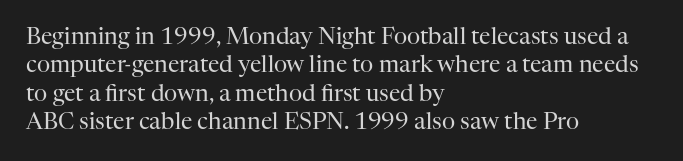
The image shows 23 px text type, upright; set left-aligned, line spacing 1.23x, normal letter spacing, not underlined.
